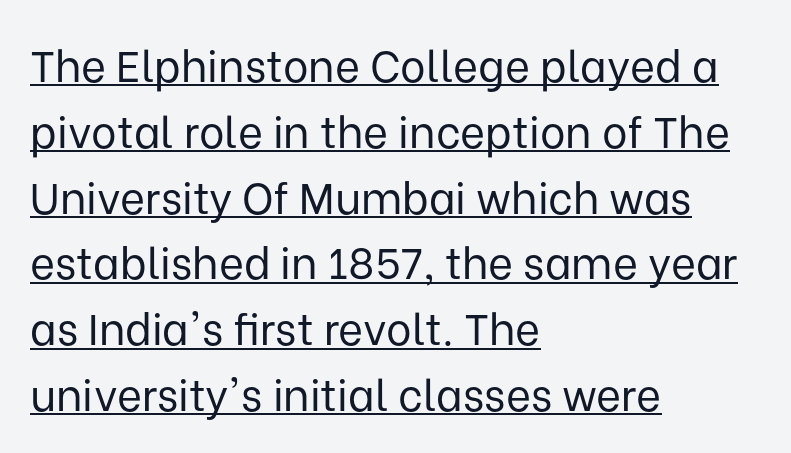
The image shows 43 px regular-weight sans-serif type, upright; set left-aligned, normal line spacing (1.53x), normal letter spacing, underlined; low stroke contrast and a medium x-height.
